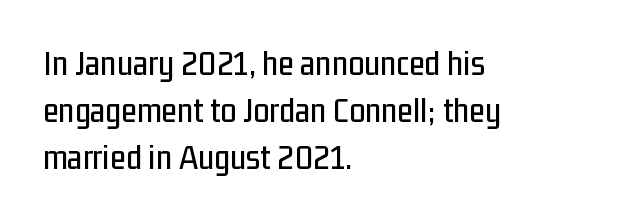
The image shows 36 px condensed sans-serif type, upright; set left-aligned, normal line spacing (1.3x), normal letter spacing, not underlined; low stroke contrast and a medium x-height.
